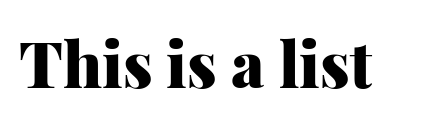
Q: Is the text bold? A: Yes.
Q: Is the text italic (slanted)? A: No, it is upright.
Q: Is the typeface a serif or a sans-serif typeface? A: Serif.
Q: Is the text underlined? A: No.
Q: Is the spacing between letters normal or unusually wide? A: Normal.
Q: Width (condensed, normal, or wide)? A: Normal.
Q: Stroke contrast? A: Medium.
Q: x-height? A: Medium.
Q: Monospaced? A: No.
